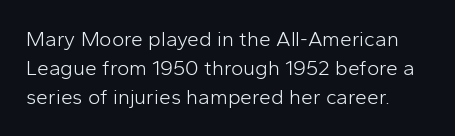
Nothing heavy about these letters — not bold at all. A typesetter would call this leading conventional body-copy spacing. Glyph-to-glyph distance matches everyday printed text. The lettering stays uniformly vertical, giving the passage a roman look. The passage shown is not underscored anywhere.
